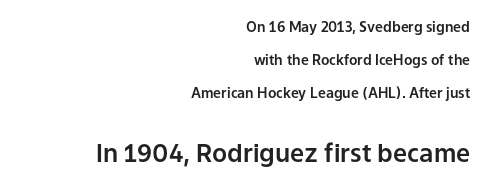
The image shows 25 px text type, upright; set right-aligned, loose line spacing (2.36x), normal letter spacing, not underlined; the second (bottom) block is 1.79x larger.
